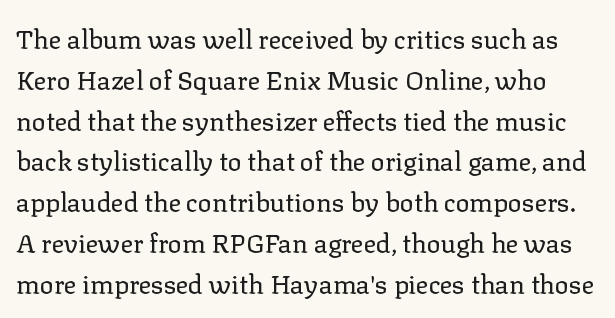
Heaviness? Minimal to ordinary, like unemphasized prose. This sample uses plain, unmodified letter spacing. The line-height multiplier appears to be the usual default. Posture: straight, roman, zero tilt.
